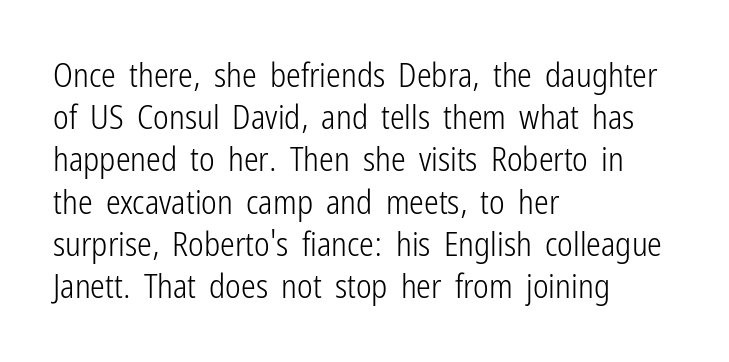
{"serif": "no", "italic": "no", "bold": "no", "weight": "light", "width": "condensed", "stroke_contrast": "low", "x_height": "medium", "monospaced": "no", "underline": "no", "align": "left", "line_spacing": "normal", "line_spacing_ratio": 1.28, "letter_spacing": "normal", "letter_spacing_em": 0.0, "glyph_px": 33}
